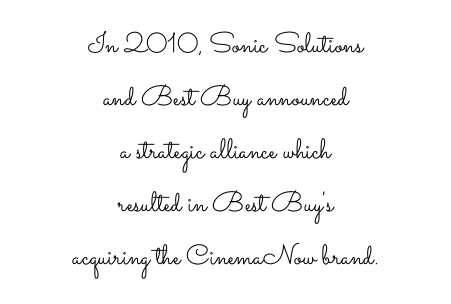
The image shows 28 px light, wide type; set centered, line spacing 1.89x, normal letter spacing, not underlined; low stroke contrast and a small x-height.
